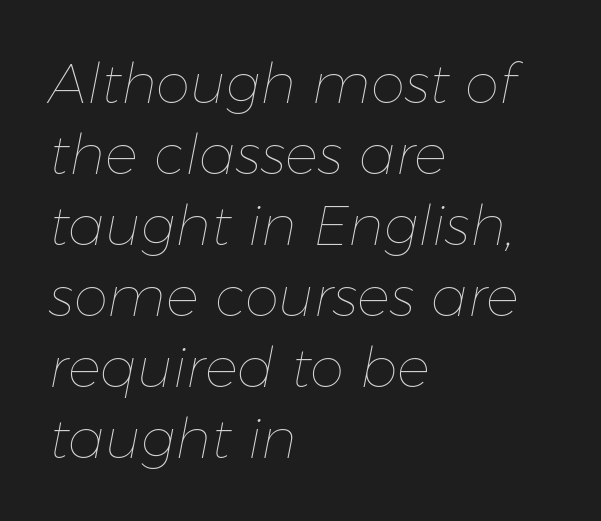
{"italic": "yes", "lean": "right", "slant_degrees": 11, "bold": "no", "weight": "thin", "width": "normal", "stroke_contrast": "low", "x_height": "medium", "monospaced": "no", "underline": "no", "align": "left", "line_spacing": "normal", "line_spacing_ratio": 1.29, "letter_spacing": "normal", "letter_spacing_em": 0.0, "glyph_px": 55}
